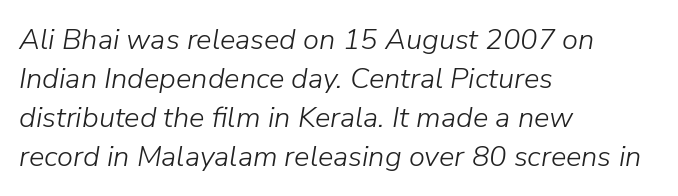
Q: Is the text bold? A: No.
Q: Is the text italic (slanted)? A: Yes, it leans right by about 9 degrees.
Q: Is the text underlined? A: No.
Q: How is the paragraph aligned? A: Left-aligned.
Q: Is the spacing between letters normal or unusually wide? A: Normal.
Q: Is the spacing between lines tight, normal or loose? A: Normal.
Q: Width (condensed, normal, or wide)? A: Normal.
Q: Stroke contrast? A: Low.
Q: x-height? A: Medium.
Q: Monospaced? A: No.
